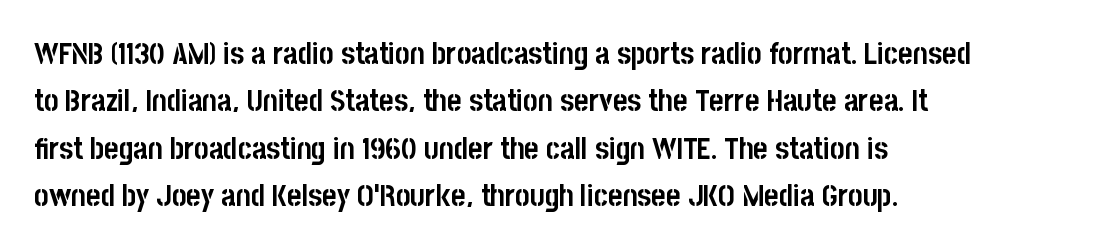
Q: Is the text bold? A: Yes.
Q: Is the text italic (slanted)? A: No, it is upright.
Q: Is the typeface a serif or a sans-serif typeface? A: Sans-serif.
Q: Is the text underlined? A: No.
Q: How is the paragraph aligned? A: Left-aligned.
Q: Is the spacing between letters normal or unusually wide? A: Normal.
Q: Is the spacing between lines tight, normal or loose? A: Normal.
Q: Width (condensed, normal, or wide)? A: Condensed.
Q: Stroke contrast? A: Low.
Q: x-height? A: Large.
Q: Monospaced? A: No.
